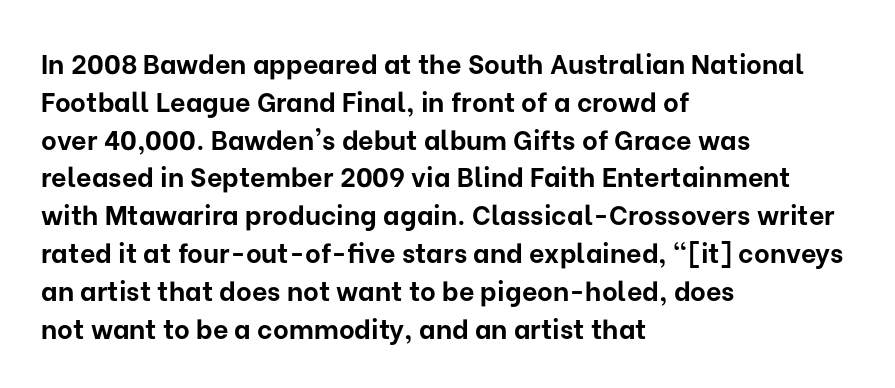
Line spacing here is normal. The baseline area is clear. This sample uses an upright cut, with every glyph sitting square on the baseline. These lines keep a tight, regular rhythm from letter to letter. Line beginnings align vertically; line endings do not.
